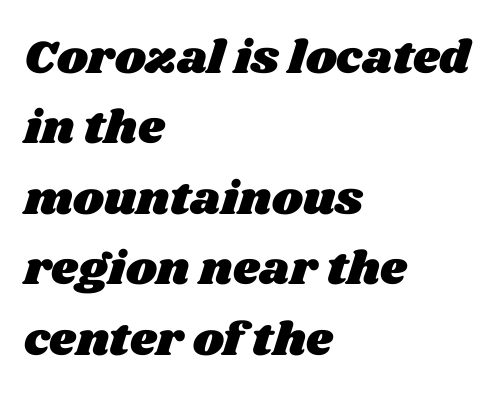
The image shows 47 px wide type; set left-aligned, normal line spacing (1.5x), normal letter spacing, not underlined; medium stroke contrast and a large x-height.
